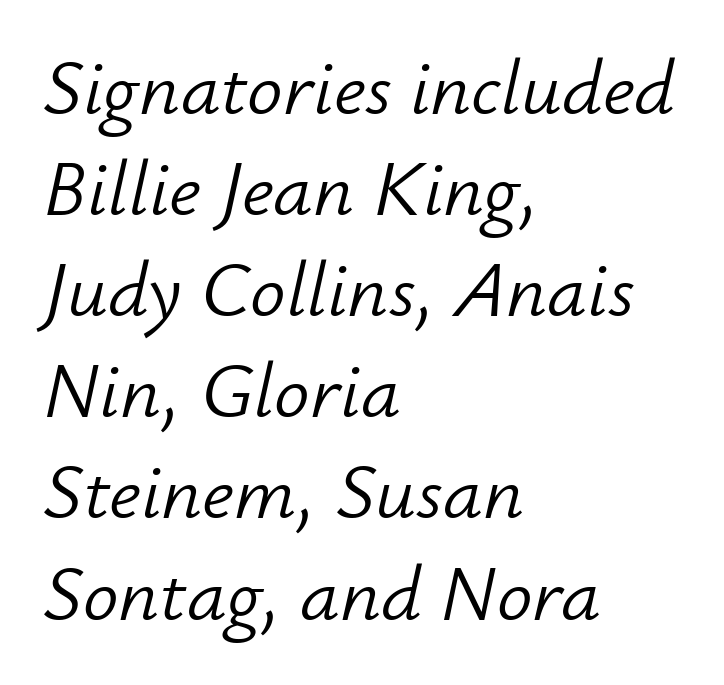
{"italic": "yes", "lean": "right", "slant_degrees": 12, "bold": "no", "weight": "light", "width": "normal", "stroke_contrast": "low", "x_height": "small", "monospaced": "no", "underline": "no", "align": "left", "line_spacing": "normal", "line_spacing_ratio": 1.28, "letter_spacing": "normal", "letter_spacing_em": 0.0, "glyph_px": 79}
